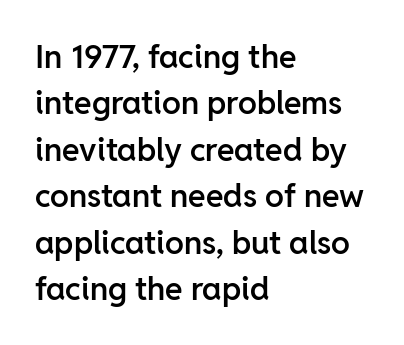
{"serif": "no", "italic": "no", "bold": "semi", "weight": "semibold", "width": "normal", "stroke_contrast": "low", "x_height": "medium", "monospaced": "no", "underline": "no", "align": "left", "line_spacing": "normal", "line_spacing_ratio": 1.45, "letter_spacing": "normal", "letter_spacing_em": 0.0, "glyph_px": 32}
